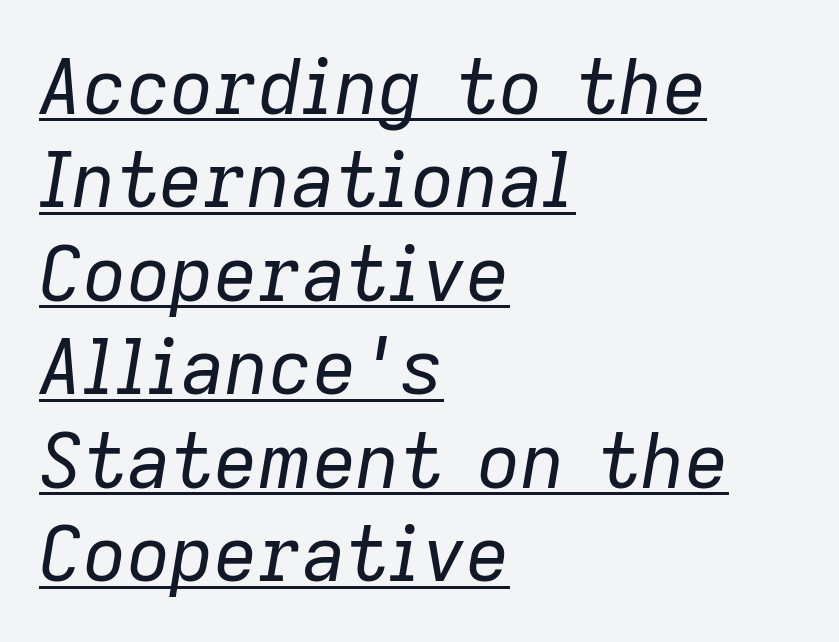
Alignment: flush left. You can tell it's italic because the verticals aren't actually vertical. Proportional: the letters do not fall into vertical columns. A light-to-regular cut is what we see here. Underlined type.
